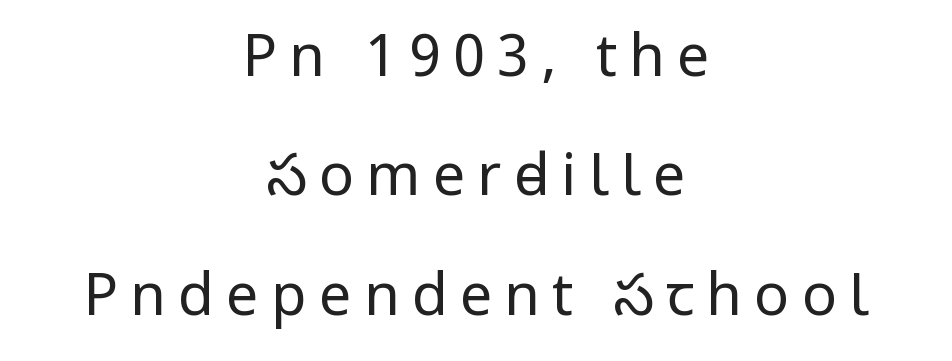
{"serif": "no", "italic": "no", "bold": "no", "weight": "regular", "width": "condensed", "stroke_contrast": "low", "x_height": "large", "monospaced": "no", "underline": "no", "align": "center", "line_spacing": "loose", "line_spacing_ratio": 2.06, "letter_spacing": "wide", "letter_spacing_em": 0.21, "glyph_px": 58}
